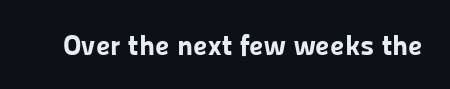
The image shows 29 px bold sans-serif type, upright; set normal letter spacing, not underlined; low stroke contrast and a medium x-height.
